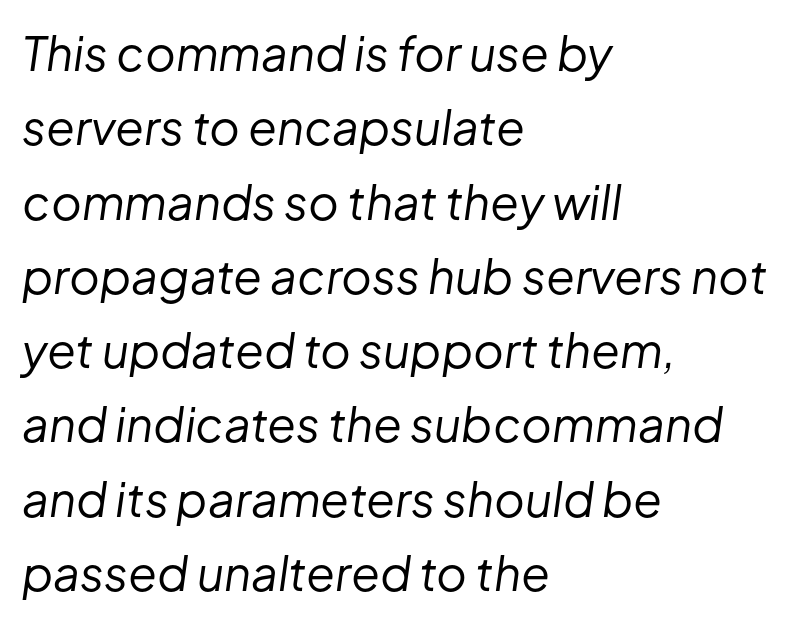
{"italic": "yes", "lean": "right", "slant_degrees": 8, "bold": "no", "weight": "regular", "width": "normal", "stroke_contrast": "low", "x_height": "medium", "monospaced": "no", "underline": "no", "align": "left", "line_spacing": "normal", "line_spacing_ratio": 1.58, "letter_spacing": "normal", "letter_spacing_em": 0.0, "glyph_px": 47}
